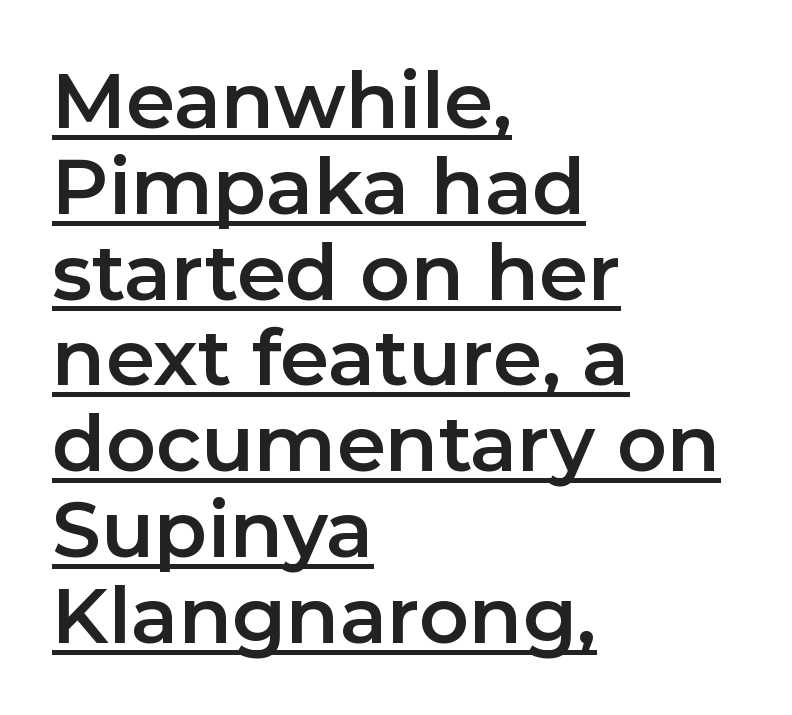
This sample uses an upright cut, with every glyph sitting square on the baseline. Each line starts at the same left margin while the right side varies. Default kerning and tracking; the words read as compact shapes. Proportional: the letters do not fall into vertical columns. Note: no serifs on the glyphs.
